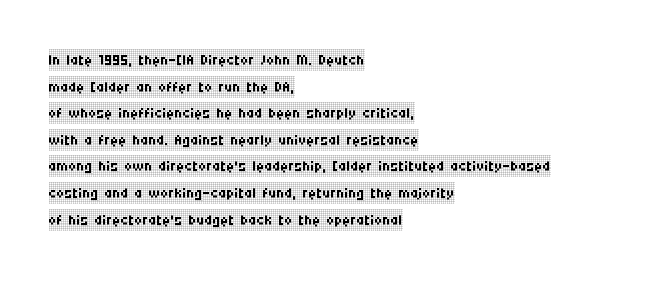
{"italic": "no", "bold": "no", "underline": "no", "align": "left", "line_spacing_ratio": 1.21, "letter_spacing": "normal", "letter_spacing_em": 0.0, "glyph_px": 22}
